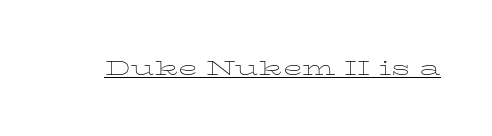
Q: Is the text bold? A: No.
Q: Is the text italic (slanted)? A: No, it is upright.
Q: Is the text underlined? A: Yes.
Q: Is the spacing between letters normal or unusually wide? A: Normal.
